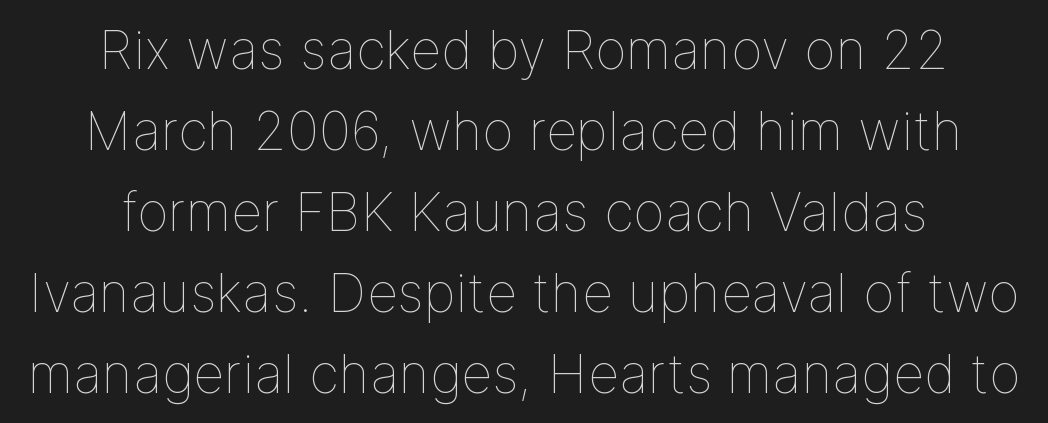
Q: Is the text bold? A: No.
Q: Is the text italic (slanted)? A: No, it is upright.
Q: Is the text underlined? A: No.
Q: How is the paragraph aligned? A: Centered.
Q: Is the spacing between letters normal or unusually wide? A: Normal.
Q: Is the spacing between lines tight, normal or loose? A: Normal.
Q: Width (condensed, normal, or wide)? A: Normal.
Q: Stroke contrast? A: Low.
Q: x-height? A: Medium.
Q: Monospaced? A: No.
